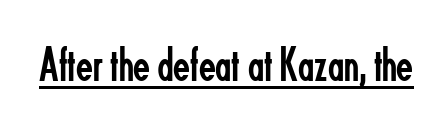
Q: Is the text bold? A: No.
Q: Is the text italic (slanted)? A: No, it is upright.
Q: Is the typeface a serif or a sans-serif typeface? A: Sans-serif.
Q: Is the text underlined? A: Yes.
Q: Is the spacing between letters normal or unusually wide? A: Normal.
Q: Width (condensed, normal, or wide)? A: Condensed.
Q: Stroke contrast? A: Low.
Q: x-height? A: Small.
Q: Monospaced? A: No.
